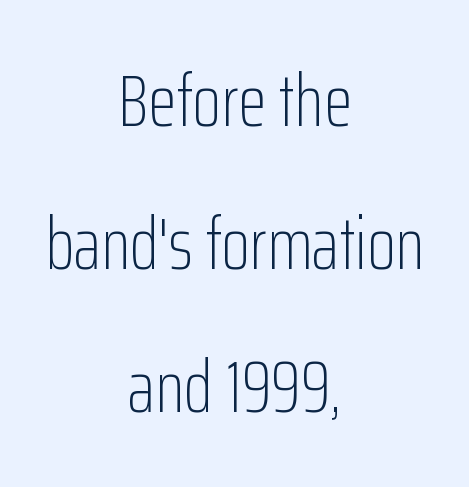
Is the block centered? Yes — each line is placed symmetrically about the middle. Note the varied advance widths — an 'i' is clearly narrower than an 'm'. One glance says open: line gaps are wider than usual. This rendering features lettering with no underline. These lines keep a tight, regular rhythm from letter to letter.
